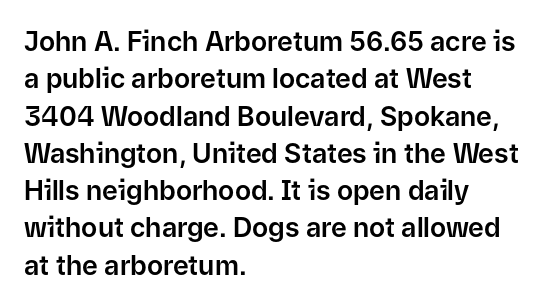
{"italic": "no", "underline": "no", "align": "left", "line_spacing": "normal", "line_spacing_ratio": 1.38, "letter_spacing": "normal", "letter_spacing_em": 0.0, "glyph_px": 27}
